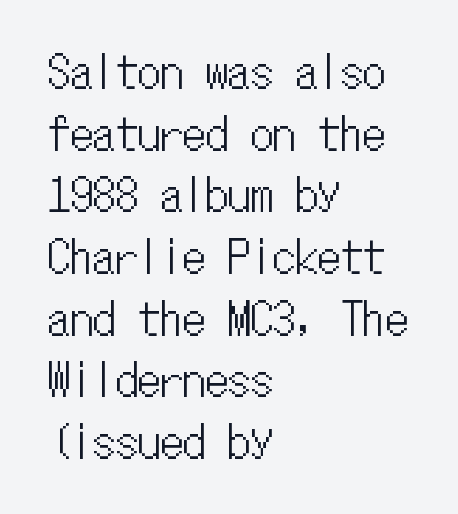
Lines of text with bare space underneath. The horizontal fit of the characters is conventional and even. Posture: straight, roman, zero tilt. These lines sit exactly where default settings would place them.
